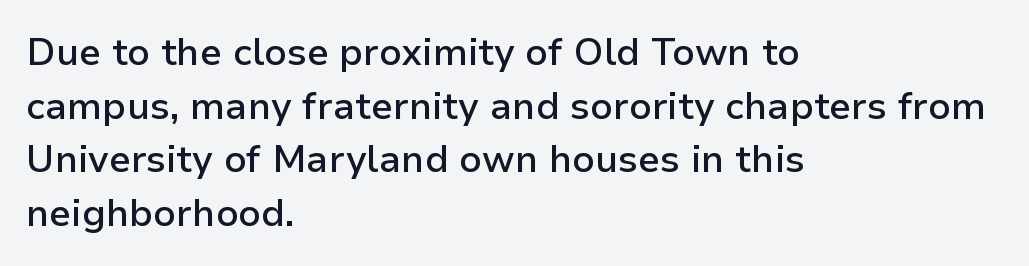
{"serif": "no", "italic": "no", "bold": "semi", "weight": "semibold", "width": "normal", "stroke_contrast": "low", "x_height": "medium", "monospaced": "no", "underline": "no", "align": "left", "line_spacing": "normal", "line_spacing_ratio": 1.41, "letter_spacing": "normal", "letter_spacing_em": 0.0, "glyph_px": 38}
